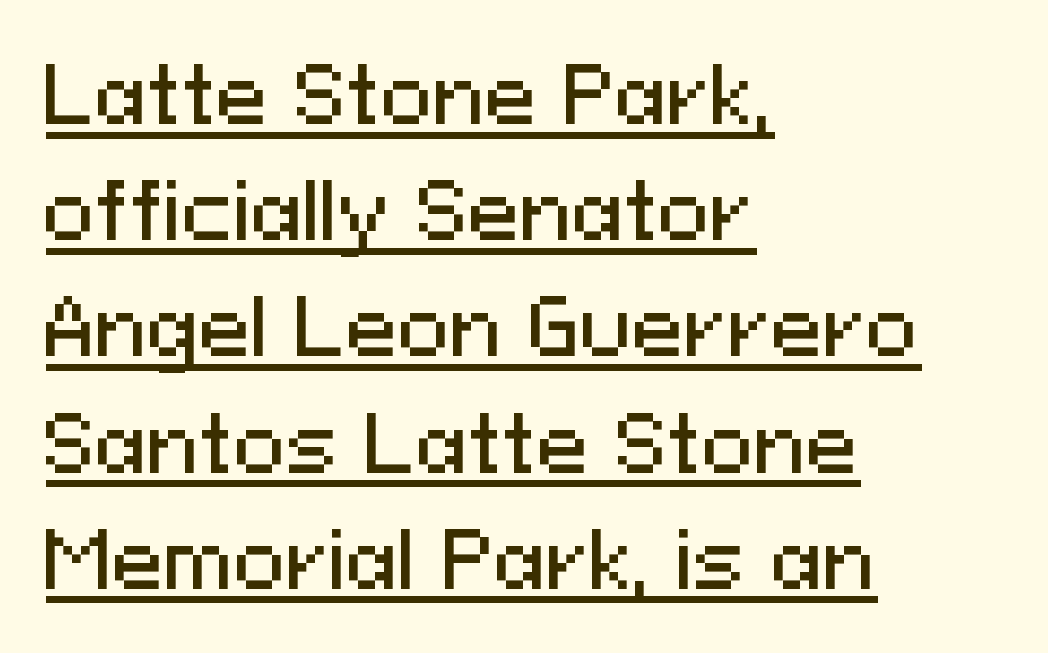
{"serif": "no", "italic": "no", "width": "normal", "stroke_contrast": "medium", "x_height": "medium", "monospaced": "no", "underline": "yes", "align": "left", "line_spacing": "normal", "line_spacing_ratio": 1.49, "letter_spacing": "normal", "letter_spacing_em": 0.0, "glyph_px": 78}
